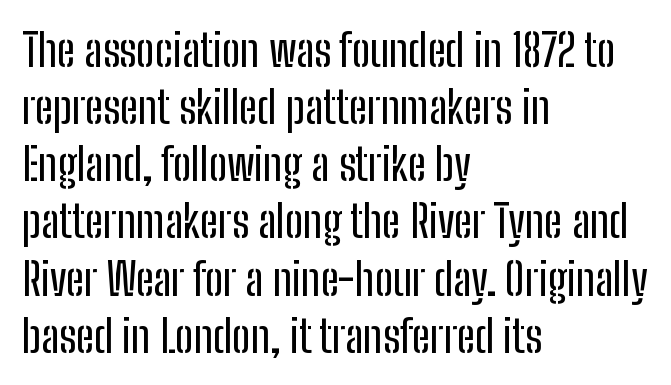
Spacing between characters is what you'd get straight out of the box. Notice how the passage keeps a crisp vertical edge on the left only. Descenders hang freely into open space. Interline gaps are of average width in this sample.
